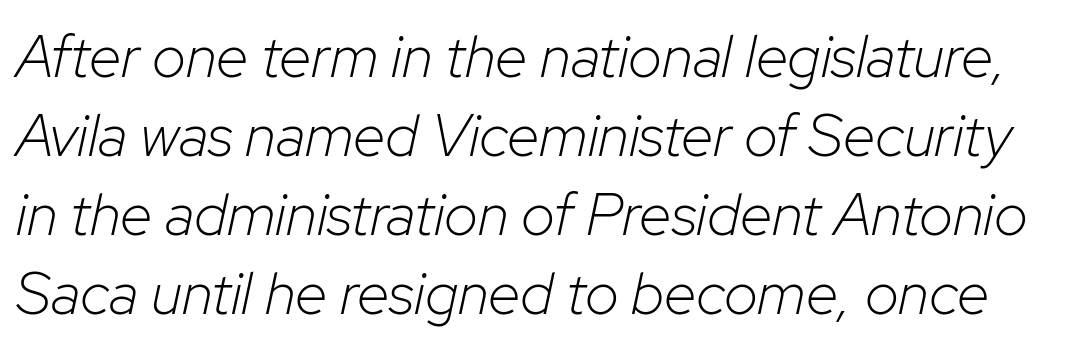
Q: Is the text bold? A: No.
Q: Is the text italic (slanted)? A: Yes, it leans right by about 12 degrees.
Q: Is the text underlined? A: No.
Q: Is the spacing between letters normal or unusually wide? A: Normal.
Q: Is the spacing between lines tight, normal or loose? A: Normal.
Q: Width (condensed, normal, or wide)? A: Normal.
Q: Stroke contrast? A: Low.
Q: x-height? A: Medium.
Q: Monospaced? A: No.
